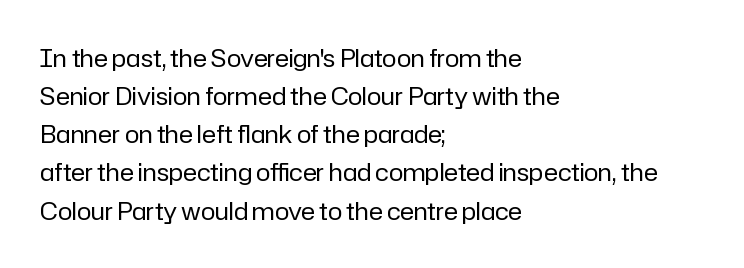
The image shows 24 px text type, upright; set left-aligned, normal line spacing (1.59x), normal letter spacing, not underlined.
